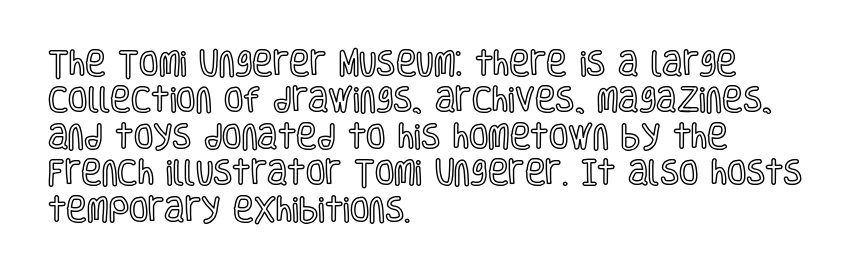
{"italic": "no", "width": "condensed", "x_height": "large", "monospaced": "no", "underline": "no", "align": "left", "line_spacing": "normal", "line_spacing_ratio": 1.3, "letter_spacing": "normal", "letter_spacing_em": 0.0, "glyph_px": 28}
